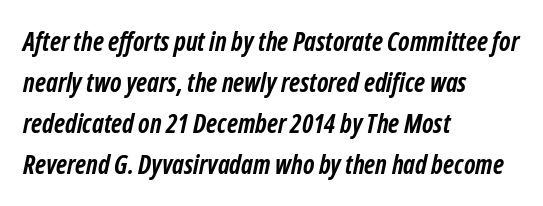
The image shows 26 px bold type, italic (leaning right); set left-aligned, normal line spacing (1.58x), normal letter spacing, not underlined.
